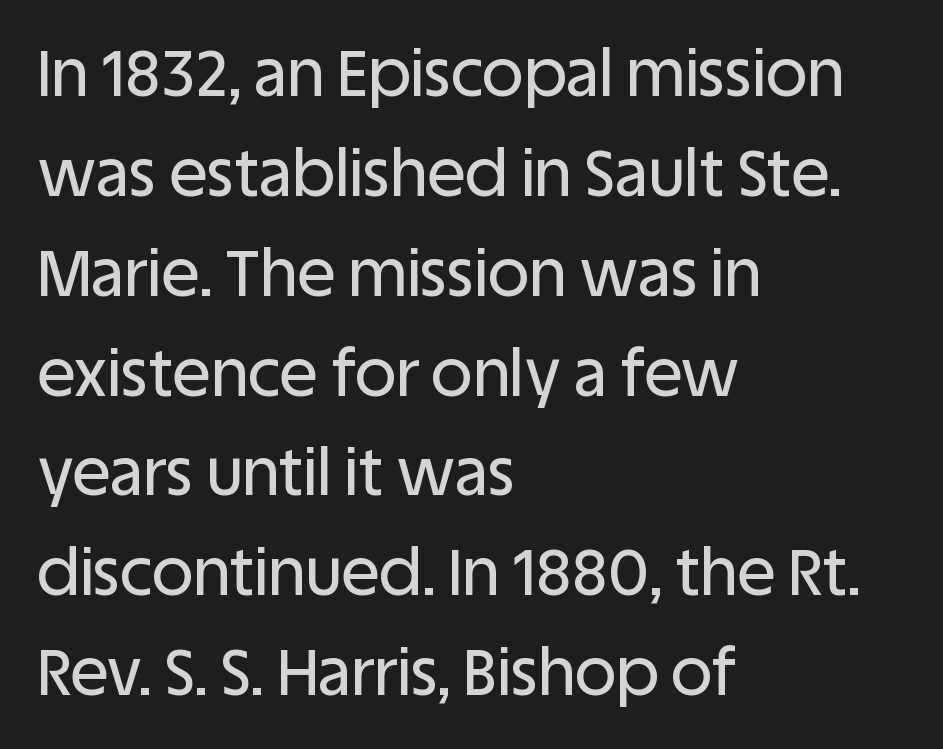
The image shows 64 px sans-serif type, upright; set left-aligned, normal line spacing (1.56x), normal letter spacing, not underlined; low stroke contrast and a large x-height.
